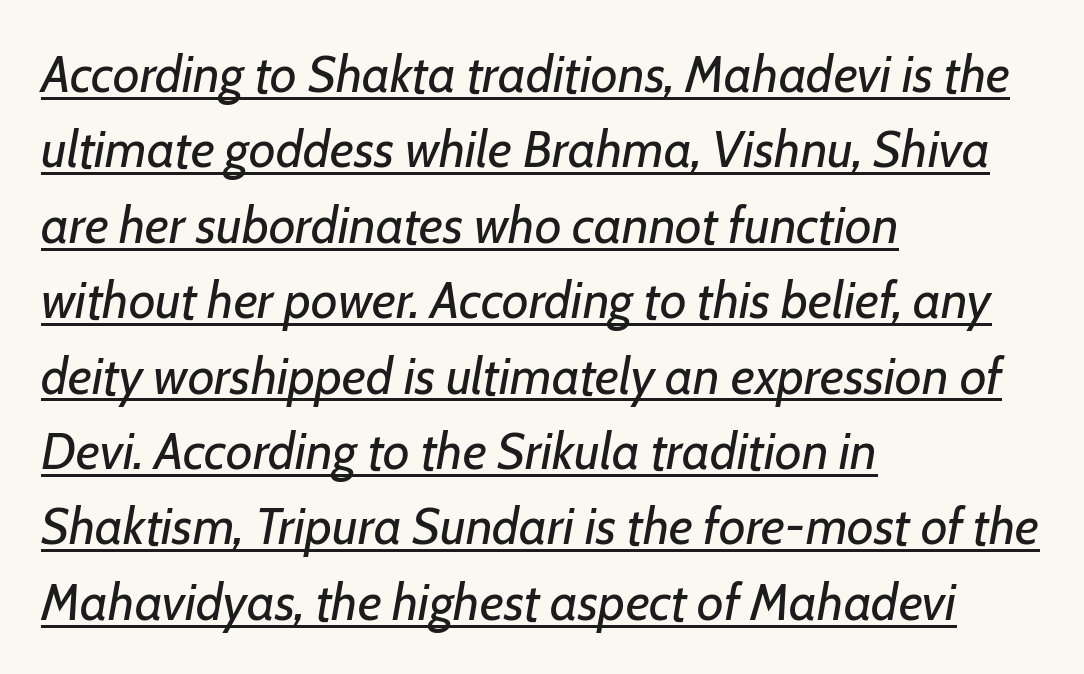
Beneath each row of characters lies a ruled line. Leading: standard. Between one letter and the next there's only the usual sliver of space. Here the designer chose a conventional face with non-uniform glyph widths. A light-to-regular cut is what we see here.
